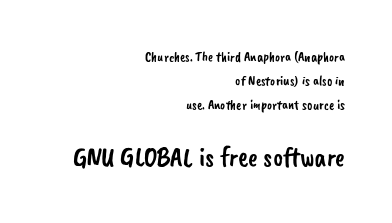
Q: Is the text underlined? A: No.
Q: How is the paragraph aligned? A: Right-aligned.
Q: Is the spacing between letters normal or unusually wide? A: Normal.
Q: Which block of text is set in a larger size, the first (top) or the second (bottom)? A: The second (bottom) one.
